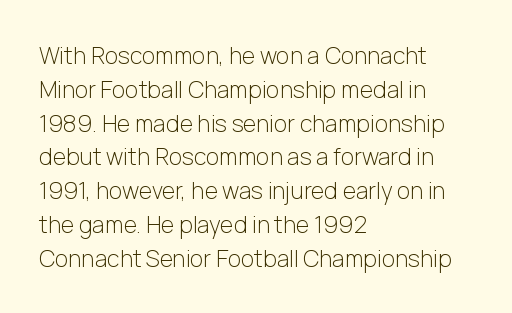
{"italic": "no", "bold": "no", "underline": "no", "align": "left", "line_spacing": "normal", "line_spacing_ratio": 1.47, "letter_spacing": "normal", "letter_spacing_em": 0.0, "glyph_px": 23}
